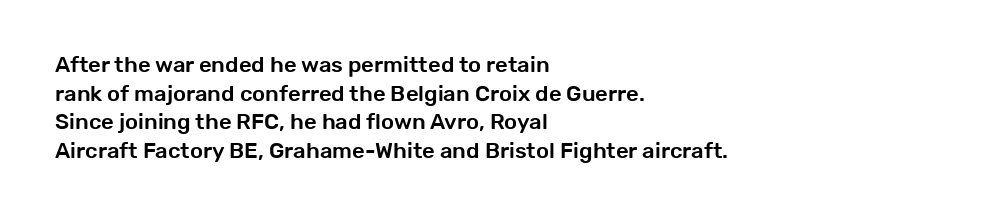
A normal amount of white space separates one row of letters from the next. Unmarked baselines from the first word to the last. These lines were composed using upright roman letters. Compared with typical body copy, the letter spacing here is the same. Line beginnings align vertically; line endings do not.
